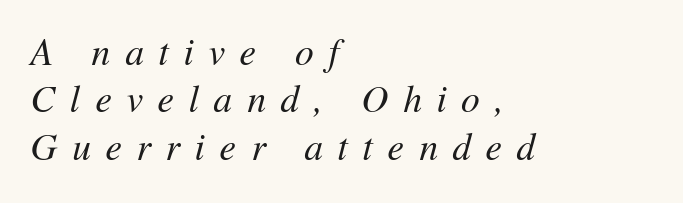
The image shows 37 px regular-weight type, italic (leaning right); set left-aligned, normal line spacing (1.28x), unusually wide letter spacing (+0.4 em), not underlined; medium stroke contrast and a medium x-height.
